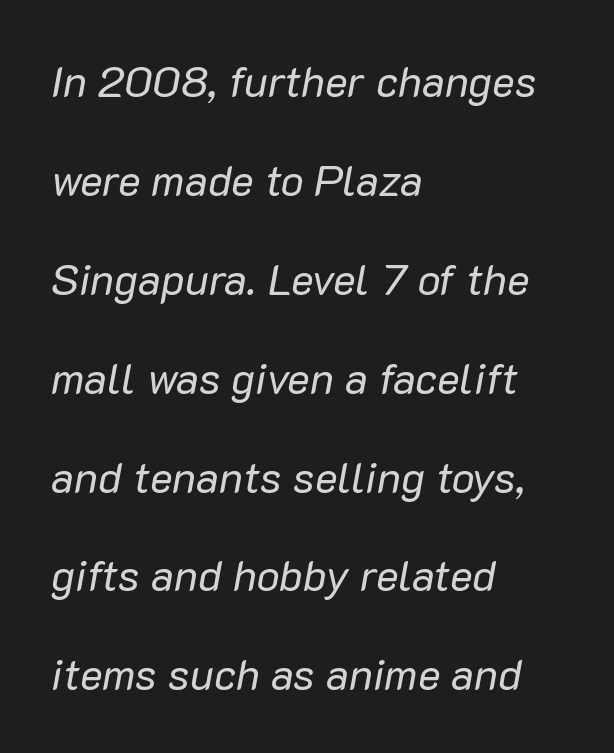
Widely set lines give the paragraph a tall, airy silhouette. The strip under each line holds only bare page. No chunkiness to these letters — they're not bold. Each letter keeps its own natural width here, so spacing adapts to shape.
